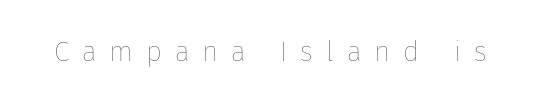
Q: Is the text bold? A: No.
Q: Is the text italic (slanted)? A: No, it is upright.
Q: Is the text underlined? A: No.
Q: Is the spacing between letters normal or unusually wide? A: Unusually wide.
Q: Width (condensed, normal, or wide)? A: Normal.
Q: Stroke contrast? A: Low.
Q: x-height? A: Medium.
Q: Monospaced? A: No.
